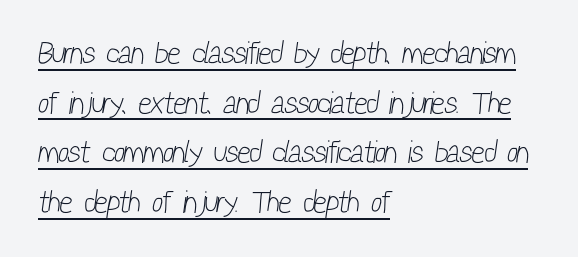
The image shows 31 px light, condensed sans-serif type; set left-aligned, normal line spacing (1.6x), normal letter spacing, underlined; low stroke contrast and a medium x-height.
